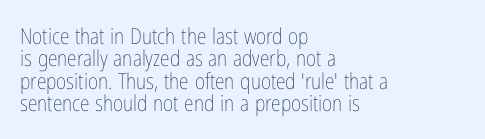
Plain, unruled lines of type. This sample is left-justified, so line endings fall wherever the words run out. Short note: letters normally spaced. Successive baselines arrive quickly, one right under another. This is roman type, the default non-slanted kind.
